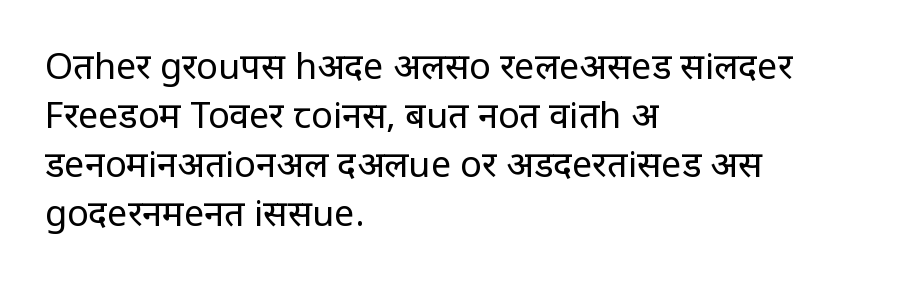
The image shows 36 px regular-weight, condensed sans-serif type, upright; set left-aligned, normal line spacing (1.36x), normal letter spacing, not underlined; low stroke contrast and a large x-height.
